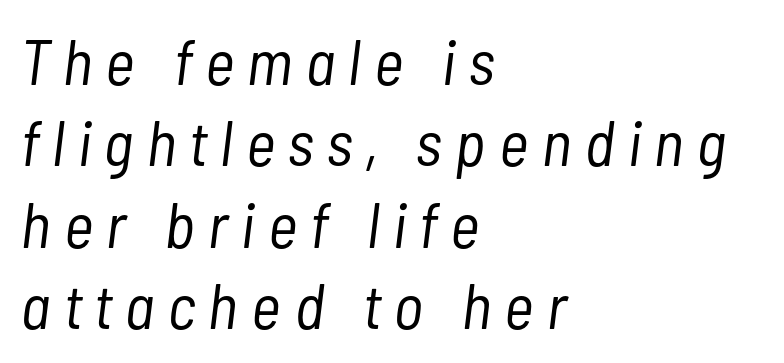
There is plenty of visible air inserted between adjacent glyphs. The text block is weighted toward the left margin, trailing off unevenly rightward. The glyphs look as if they've been sheared to an angle. Weight: not bold — regular or lighter.
